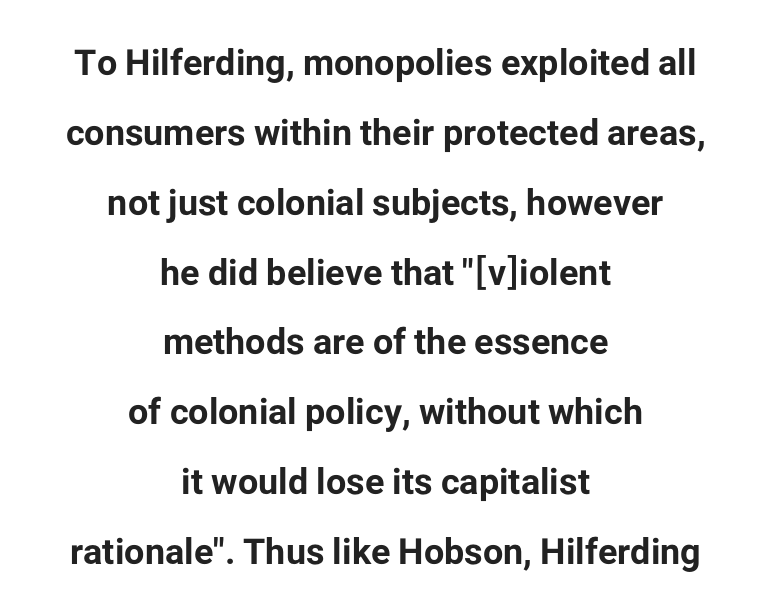
The image shows 36 px bold sans-serif type, upright; set centered, loose line spacing (1.94x), normal letter spacing, not underlined; low stroke contrast and a medium x-height.
